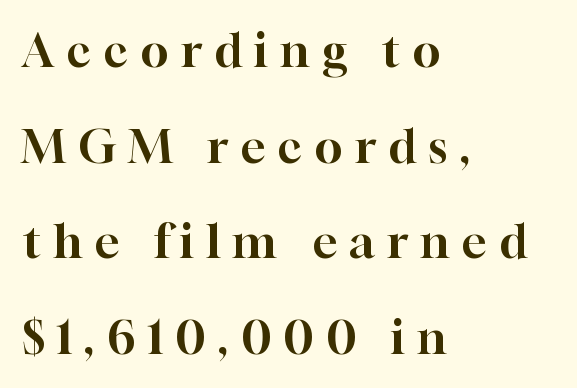
The foot of each line stays bare and open. Regarding leading, the lines here are spaced well apart. These lines were composed using upright roman letters. Character widths vary here, with narrow letters taking less room than wide ones.
